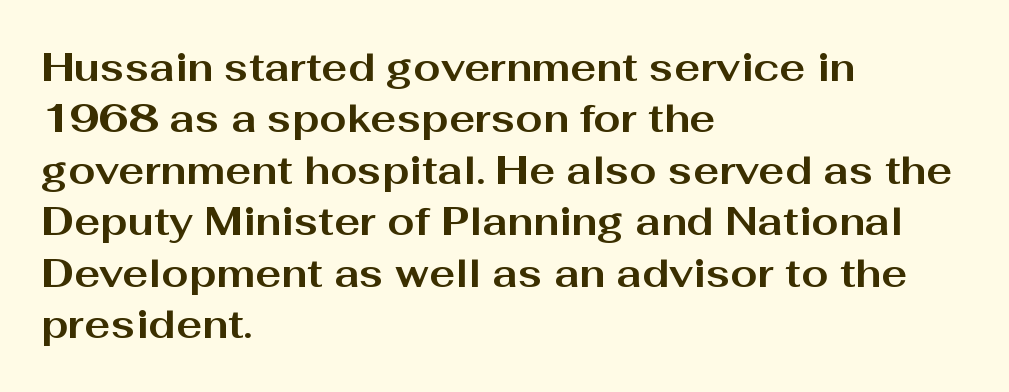
Q: Is the text bold? A: Yes.
Q: Is the text italic (slanted)? A: No, it is upright.
Q: Is the typeface a serif or a sans-serif typeface? A: Sans-serif.
Q: Is the text underlined? A: No.
Q: How is the paragraph aligned? A: Left-aligned.
Q: Is the spacing between letters normal or unusually wide? A: Normal.
Q: Is the spacing between lines tight, normal or loose? A: Normal.
Q: Width (condensed, normal, or wide)? A: Wide.
Q: Stroke contrast? A: Medium.
Q: x-height? A: Medium.
Q: Monospaced? A: No.
